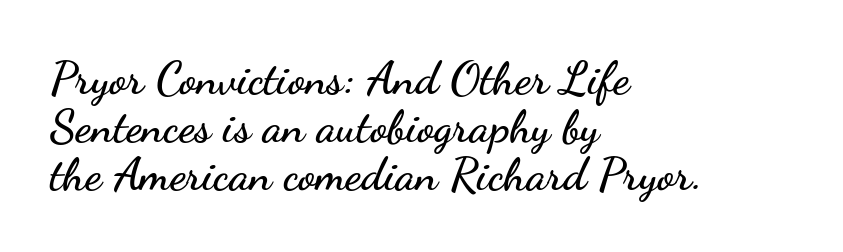
The image shows 46 px wide sans-serif type; set left-aligned, tight line spacing (1.04x), normal letter spacing, not underlined; low stroke contrast and a small x-height.
